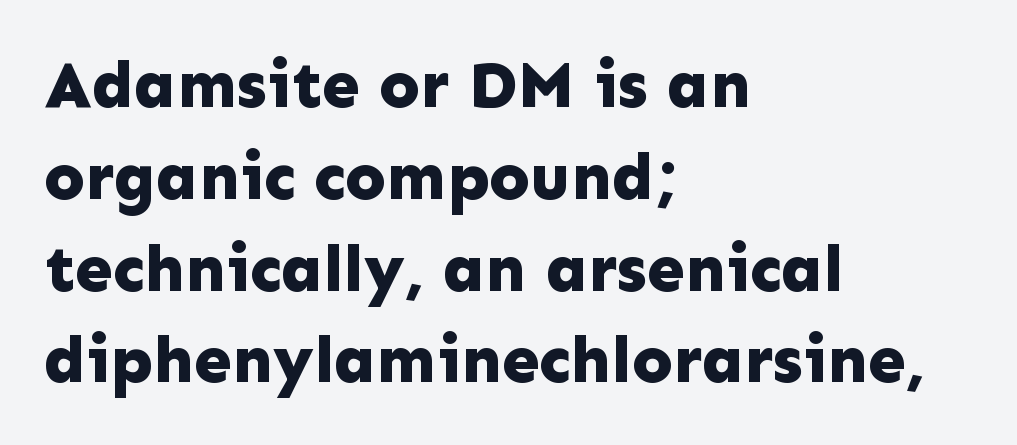
The rows are spaced the way most documents space them. This sample uses a sans-serif face. Nobody drew a line under any word here. A typesetter would call this zero additional tracking. Weight: bold.
